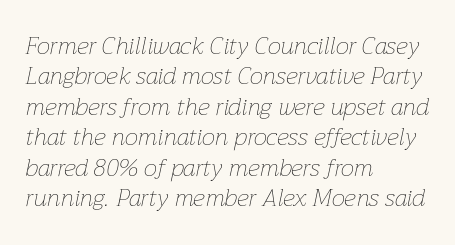
Designer's note — italics engaged. Short note: letters normally spaced. The typesetting does not lean heavy: it is not bold. This rendering features lettering with no underline. The typesetter chose a ragged-right arrangement here. Notice how descenders clear the ascenders below comfortably — that's standard leading.
